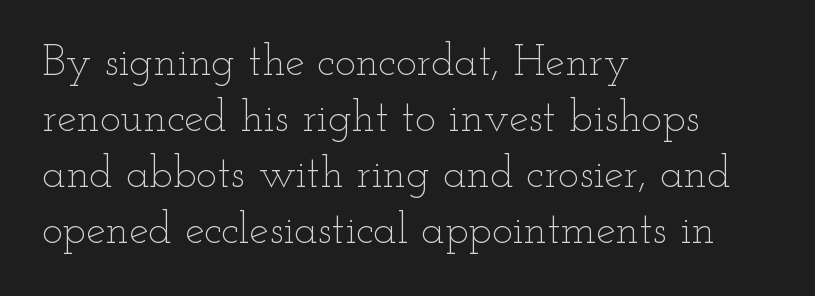
Q: Is the text bold? A: No.
Q: Is the text italic (slanted)? A: No, it is upright.
Q: Is the text underlined? A: No.
Q: How is the paragraph aligned? A: Left-aligned.
Q: Is the spacing between letters normal or unusually wide? A: Normal.
Q: Is the spacing between lines tight, normal or loose? A: Normal.
Q: Width (condensed, normal, or wide)? A: Wide.
Q: Stroke contrast? A: Low.
Q: x-height? A: Small.
Q: Monospaced? A: No.
